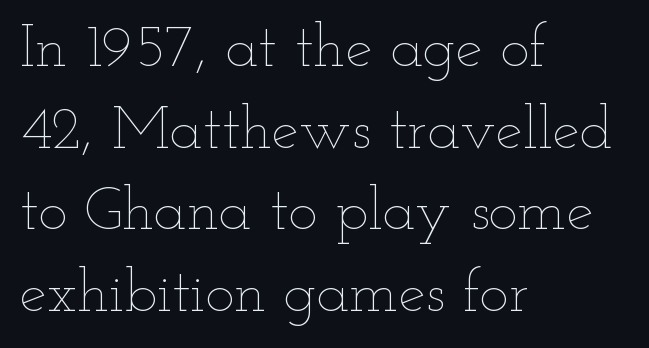
Q: Is the text bold? A: No.
Q: Is the text italic (slanted)? A: No, it is upright.
Q: Is the text underlined? A: No.
Q: How is the paragraph aligned? A: Left-aligned.
Q: Is the spacing between letters normal or unusually wide? A: Normal.
Q: Is the spacing between lines tight, normal or loose? A: Normal.
Q: Width (condensed, normal, or wide)? A: Wide.
Q: Stroke contrast? A: Low.
Q: x-height? A: Small.
Q: Monospaced? A: No.
